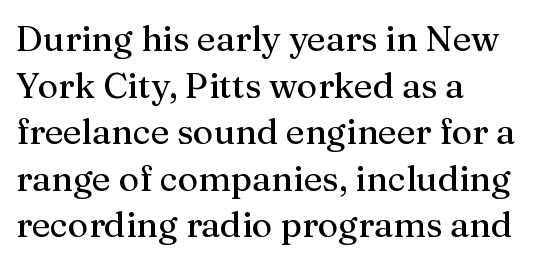
Q: Is the text italic (slanted)? A: No, it is upright.
Q: Is the typeface a serif or a sans-serif typeface? A: Serif.
Q: Is the text underlined? A: No.
Q: How is the paragraph aligned? A: Left-aligned.
Q: Is the spacing between letters normal or unusually wide? A: Normal.
Q: Is the spacing between lines tight, normal or loose? A: Normal.
Q: Width (condensed, normal, or wide)? A: Normal.
Q: Stroke contrast? A: Medium.
Q: x-height? A: Medium.
Q: Monospaced? A: No.
